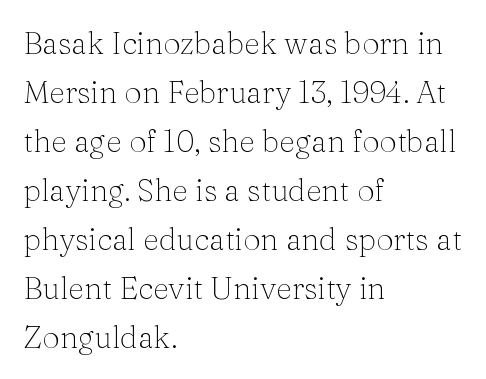
Line spacing here is normal. The face used here is rendered with its standard letterfit. It's the straight-up-and-down kind of type. The type family on display is of the serif kind. The rendering uses natural spacing where letterforms have individual widths.
